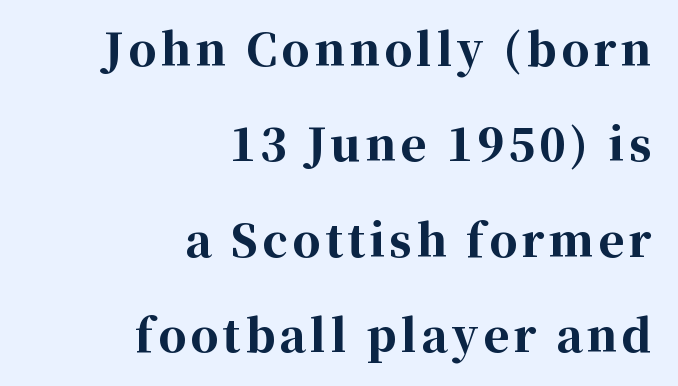
The image shows 44 px bold serif type, upright; set right-aligned, loose line spacing (2.17x), not underlined; high stroke contrast and a medium x-height.
